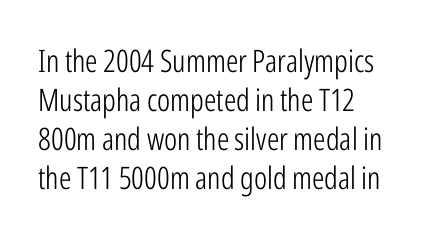
{"serif": "no", "italic": "no", "bold": "no", "weight": "light", "width": "condensed", "stroke_contrast": "low", "x_height": "medium", "monospaced": "no", "underline": "no", "align": "left", "line_spacing": "normal", "line_spacing_ratio": 1.26, "letter_spacing": "normal", "letter_spacing_em": 0.0, "glyph_px": 31}
